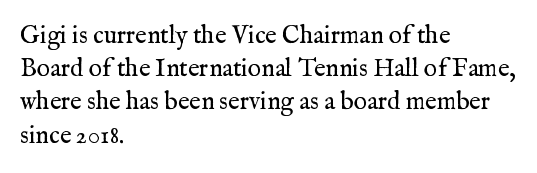
These lines sit exactly where default settings would place them. Decoration check: the copy has no underline. The typeface has the unassuming heft of standard copy or less. Horizontal alignment here is leftward, the default for most running prose.
